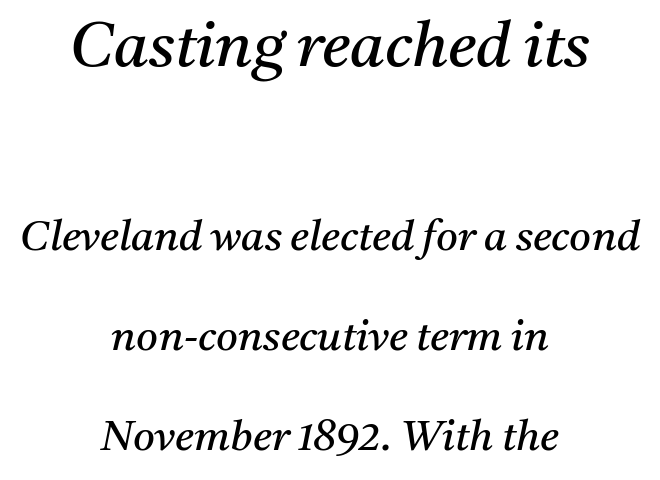
{"serif": "yes", "italic": "yes", "lean": "right", "slant_degrees": 11, "bold": "no", "weight": "regular", "width": "normal", "stroke_contrast": "medium", "x_height": "medium", "monospaced": "no", "underline": "no", "align": "center", "line_spacing": "loose", "line_spacing_ratio": 2.38, "letter_spacing": "normal", "letter_spacing_em": 0.0, "larger_block": "first", "size_ratio": 1.5, "glyph_px": 63}
